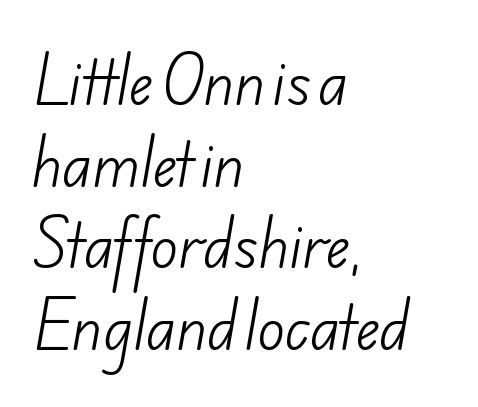
The image shows 57 px light sans-serif type; set left-aligned, normal line spacing (1.43x), normal letter spacing, not underlined; low stroke contrast and a small x-height.
